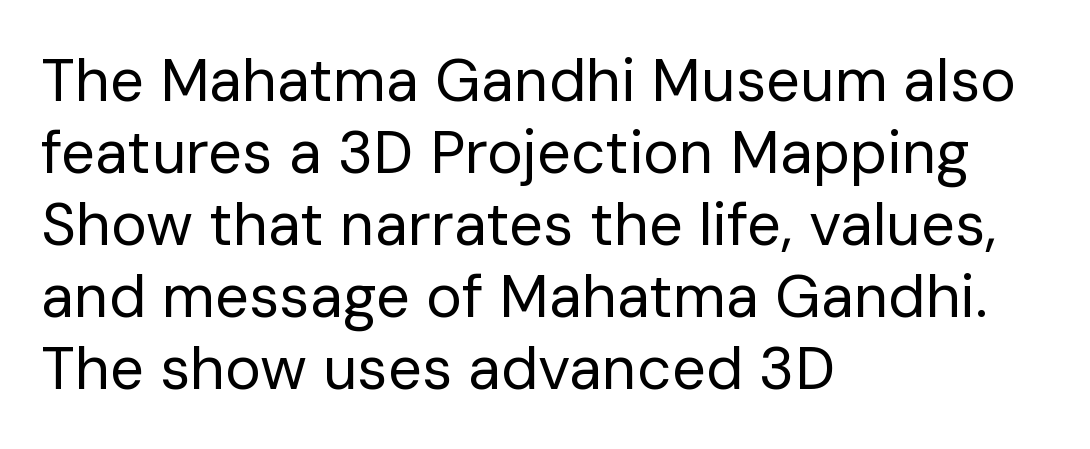
Q: Is the text bold? A: No.
Q: Is the text italic (slanted)? A: No, it is upright.
Q: Is the typeface a serif or a sans-serif typeface? A: Sans-serif.
Q: Is the text underlined? A: No.
Q: How is the paragraph aligned? A: Left-aligned.
Q: Is the spacing between letters normal or unusually wide? A: Normal.
Q: Width (condensed, normal, or wide)? A: Normal.
Q: Stroke contrast? A: Low.
Q: x-height? A: Medium.
Q: Monospaced? A: No.
